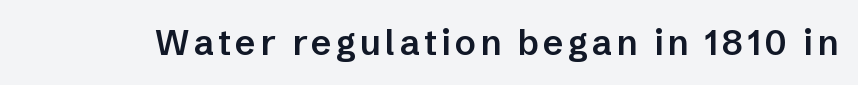
A fair bit of extra ink — the face is semibold, not bold. Is this a sans? Yes — the strokes have no serifs. Beneath every word, the page is bare. The letters advance in unequal steps, a hallmark of proportional type. If you drew a line through each stem, it would be perfectly vertical.
